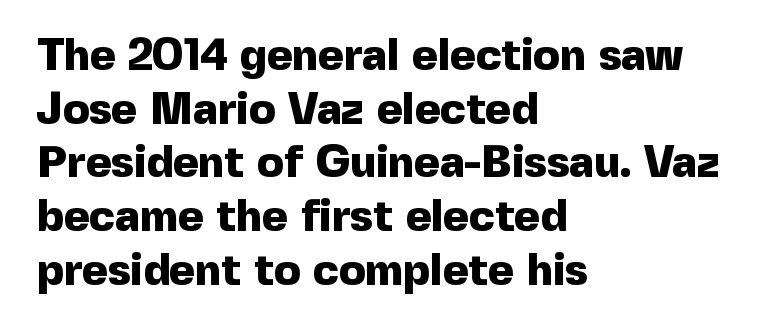
I'd describe the lettering as bold — thick and assertive. Serif or sans? Sans — the stroke terminals are bare. You could call the tracking neutral — neither tight nor loose. Descender tails drop into unmarked territory. Alignment: flush left.
